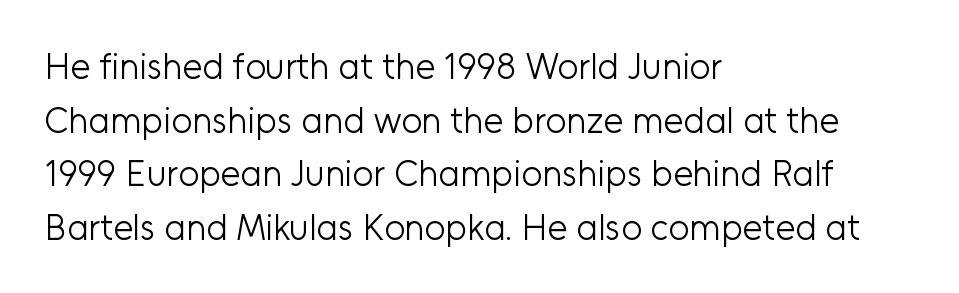
Q: Is the text bold? A: No.
Q: Is the text italic (slanted)? A: No, it is upright.
Q: Is the typeface a serif or a sans-serif typeface? A: Sans-serif.
Q: Is the text underlined? A: No.
Q: How is the paragraph aligned? A: Left-aligned.
Q: Is the spacing between letters normal or unusually wide? A: Normal.
Q: Is the spacing between lines tight, normal or loose? A: Normal.
Q: Width (condensed, normal, or wide)? A: Normal.
Q: Stroke contrast? A: Low.
Q: x-height? A: Medium.
Q: Monospaced? A: No.
